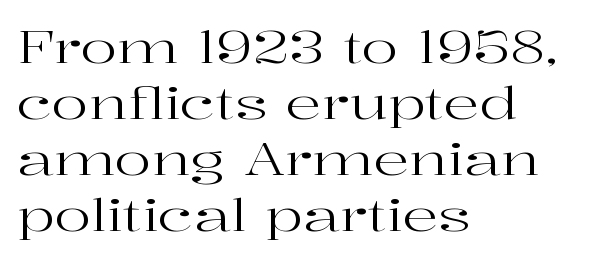
Q: Is the text bold? A: No.
Q: Is the text italic (slanted)? A: No, it is upright.
Q: Is the typeface a serif or a sans-serif typeface? A: Serif.
Q: Is the text underlined? A: No.
Q: How is the paragraph aligned? A: Left-aligned.
Q: Is the spacing between letters normal or unusually wide? A: Normal.
Q: Is the spacing between lines tight, normal or loose? A: Normal.
Q: Width (condensed, normal, or wide)? A: Wide.
Q: Stroke contrast? A: High.
Q: x-height? A: Medium.
Q: Monospaced? A: No.
